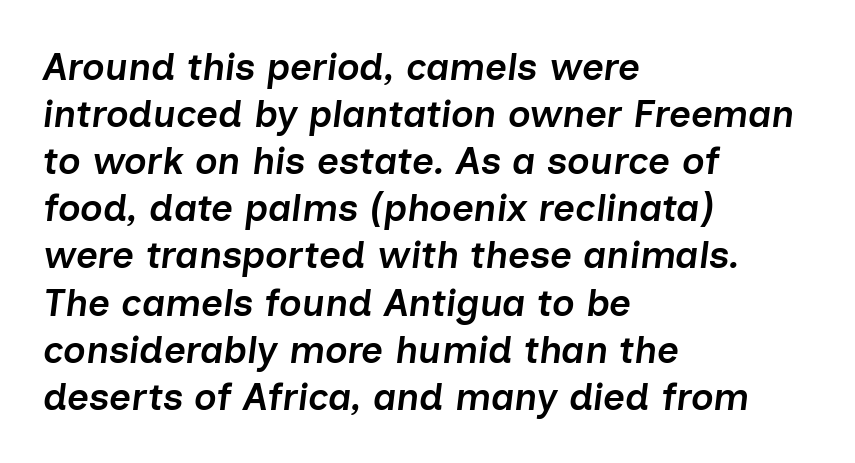
The image shows 38 px semibold type, italic (leaning right); set left-aligned, line spacing 1.24x, normal letter spacing, not underlined; low stroke contrast and a medium x-height.
